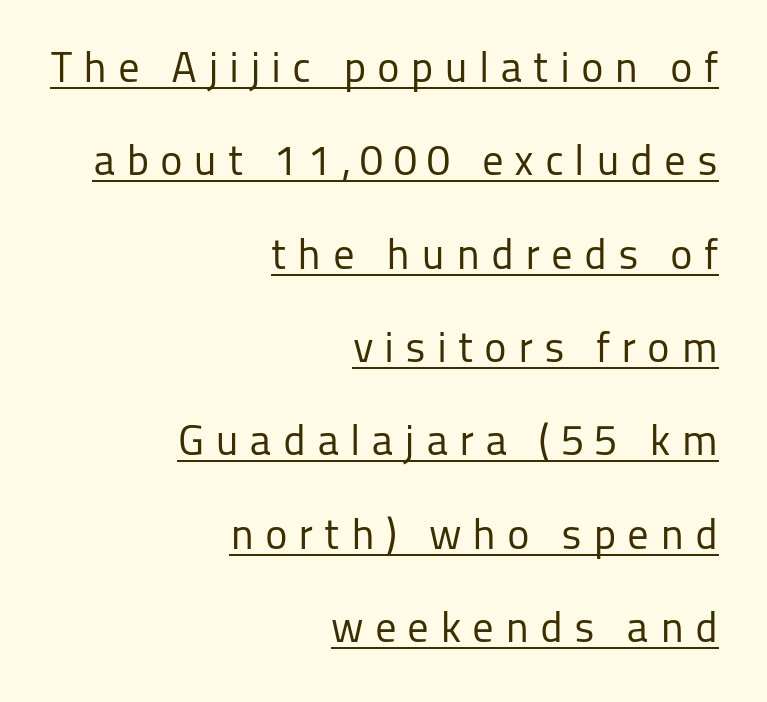
The image shows 43 px regular-weight sans-serif type, upright; set right-aligned, loose line spacing (2.17x), unusually wide letter spacing (+0.25 em), underlined; low stroke contrast and a medium x-height.
